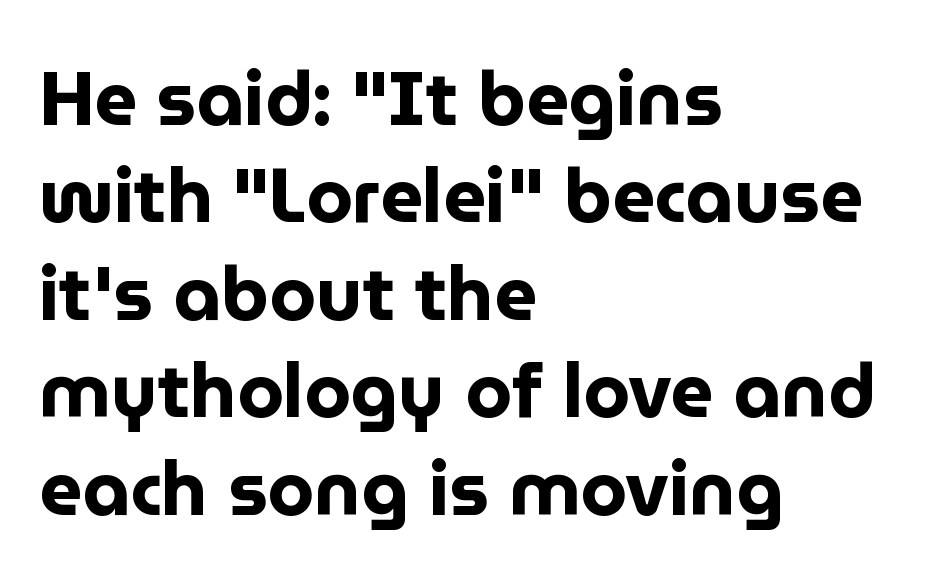
{"serif": "no", "italic": "no", "bold": "yes", "weight": "bold", "width": "normal", "stroke_contrast": "low", "x_height": "medium", "monospaced": "no", "underline": "no", "align": "left", "line_spacing": "normal", "line_spacing_ratio": 1.3, "letter_spacing": "normal", "letter_spacing_em": 0.0, "glyph_px": 75}
